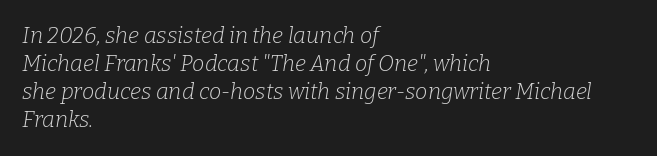
Q: Is the text bold? A: No.
Q: Is the text italic (slanted)? A: Yes, it leans right by about 9 degrees.
Q: Is the text underlined? A: No.
Q: How is the paragraph aligned? A: Left-aligned.
Q: Is the spacing between letters normal or unusually wide? A: Normal.
Q: Is the spacing between lines tight, normal or loose? A: Normal.
